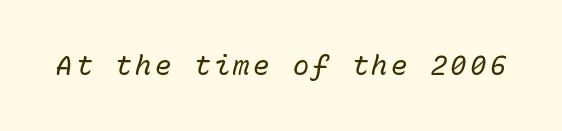
The whole block is typeset with a tilt. Weight class: somewhere from thin through regular. No word sits above an underline.
